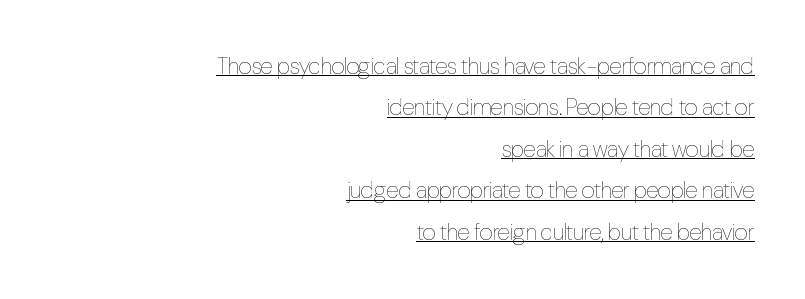
{"italic": "no", "bold": "no", "underline": "yes", "align": "right", "line_spacing_ratio": 1.8, "letter_spacing": "normal", "letter_spacing_em": 0.0, "glyph_px": 23}
